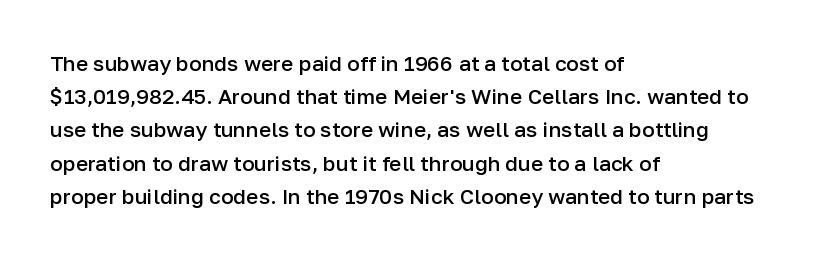
Q: Is the text bold? A: Semi-bold.
Q: Is the text italic (slanted)? A: No, it is upright.
Q: Is the text underlined? A: No.
Q: How is the paragraph aligned? A: Left-aligned.
Q: Is the spacing between letters normal or unusually wide? A: Normal.
Q: Is the spacing between lines tight, normal or loose? A: Normal.
